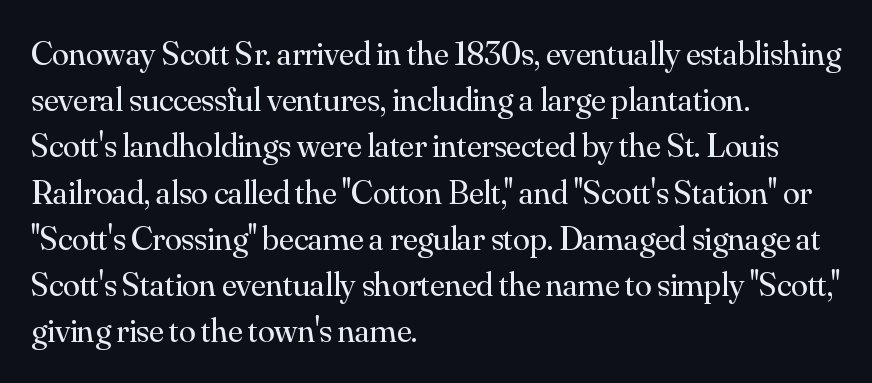
{"serif": "yes", "italic": "no", "bold": "no", "weight": "regular", "width": "normal", "stroke_contrast": "medium", "x_height": "small", "monospaced": "no", "underline": "no", "align": "left", "line_spacing": "normal", "line_spacing_ratio": 1.36, "letter_spacing": "normal", "letter_spacing_em": 0.0, "glyph_px": 34}
